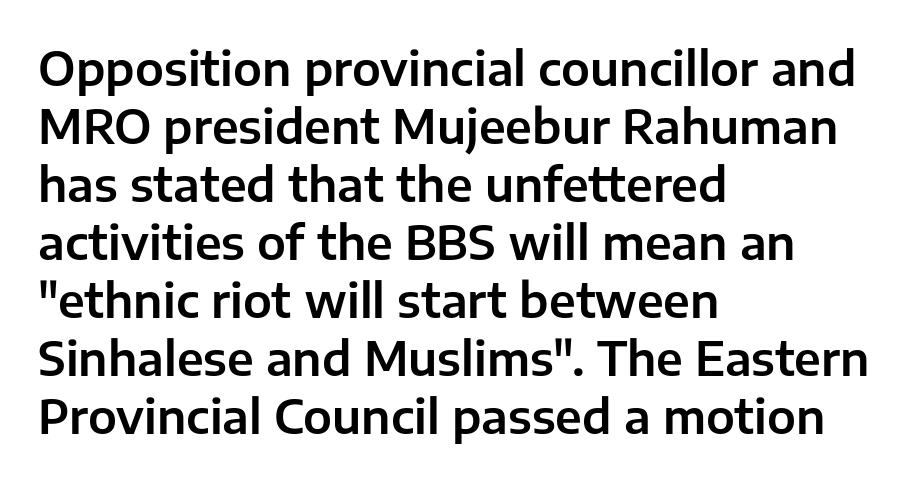
{"serif": "no", "italic": "no", "width": "normal", "stroke_contrast": "low", "x_height": "medium", "monospaced": "no", "underline": "no", "align": "left", "line_spacing": "normal", "line_spacing_ratio": 1.26, "letter_spacing": "normal", "letter_spacing_em": 0.0, "glyph_px": 46}
